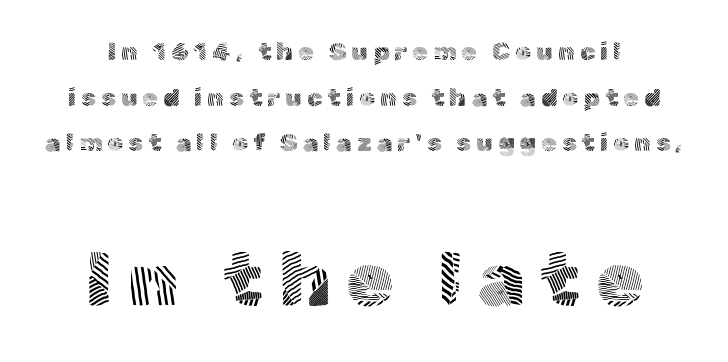
Q: Is the text bold? A: No.
Q: Is the text italic (slanted)? A: No, it is upright.
Q: Is the typeface a serif or a sans-serif typeface? A: Sans-serif.
Q: Is the text underlined? A: No.
Q: Is the spacing between letters normal or unusually wide? A: Unusually wide.
Q: Which block of text is set in a larger size, the first (top) or the second (bottom)? A: The second (bottom) one.
Q: Width (condensed, normal, or wide)? A: Normal.
Q: x-height? A: Medium.
Q: Monospaced? A: No.
